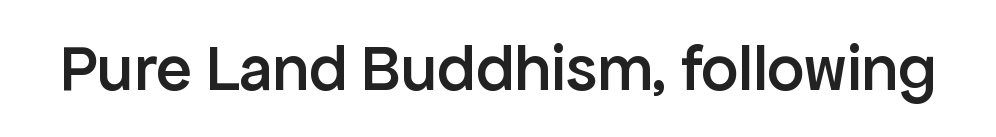
Q: Is the text bold? A: Semi-bold.
Q: Is the text italic (slanted)? A: No, it is upright.
Q: Is the typeface a serif or a sans-serif typeface? A: Sans-serif.
Q: Is the text underlined? A: No.
Q: Is the spacing between letters normal or unusually wide? A: Normal.
Q: Width (condensed, normal, or wide)? A: Normal.
Q: Stroke contrast? A: Low.
Q: x-height? A: Medium.
Q: Monospaced? A: No.
